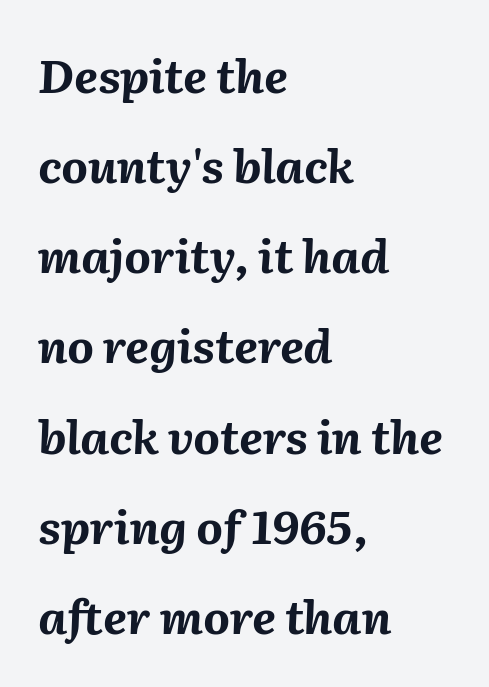
{"italic": "yes", "lean": "right", "slant_degrees": 2, "bold": "yes", "weight": "bold", "width": "normal", "stroke_contrast": "medium", "x_height": "medium", "monospaced": "no", "underline": "no", "align": "left", "line_spacing": "loose", "line_spacing_ratio": 1.96, "letter_spacing": "normal", "letter_spacing_em": 0.0, "glyph_px": 46}
